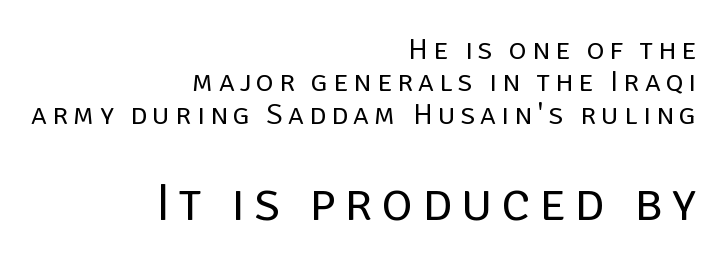
A bare baseline throughout the passage. Designer's note — italics off, roman on. Compared with a flush-left layout, this one pins lines to the opposite, right side. Do the characters align in a grid? No, the font is proportional. The designer dialed line spacing down below the default. Is the lower block the larger one? Yes — the lower block carries the bigger type.
